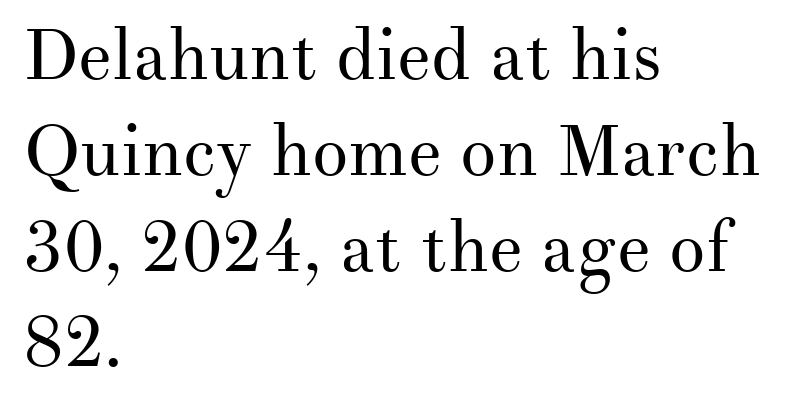
Nope, not italic — everything's standing straight. The paragraph shown leans on its left margin. Think of a printed novel: that variable character pitch is what you see here. Look at the tracking — it's just the regular setting, nothing added.
